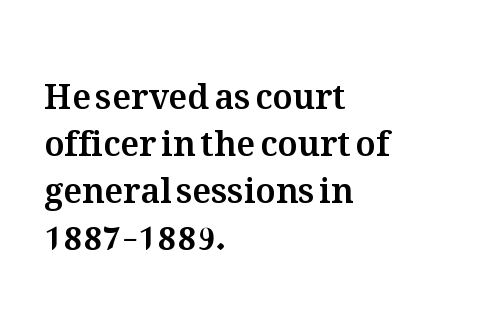
Clear beneath every line of the passage. Summary of vertical rhythm: regular, with standard interline spacing. You could not count columns in this text — the font is proportionally spaced. These lines are set flush left with a ragged right edge. These lines were composed using upright roman letters. The rendering keeps characters at their native spacing.
